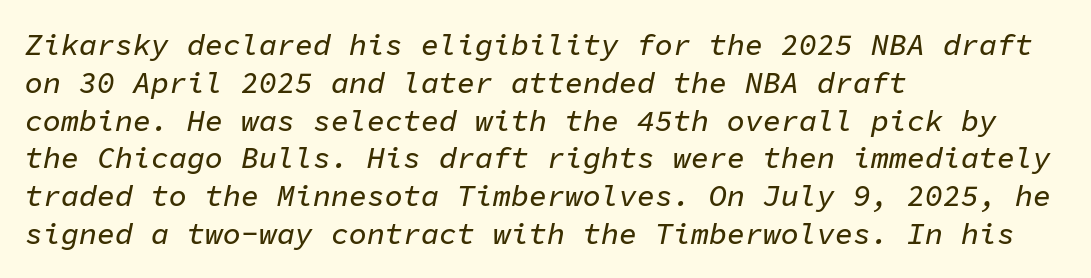
{"italic": "yes", "lean": "right", "slant_degrees": 11, "width": "normal", "stroke_contrast": "low", "x_height": "medium", "monospaced": "yes", "underline": "no", "align": "left", "line_spacing": "normal", "line_spacing_ratio": 1.26, "letter_spacing": "normal", "letter_spacing_em": 0.0, "glyph_px": 30}
